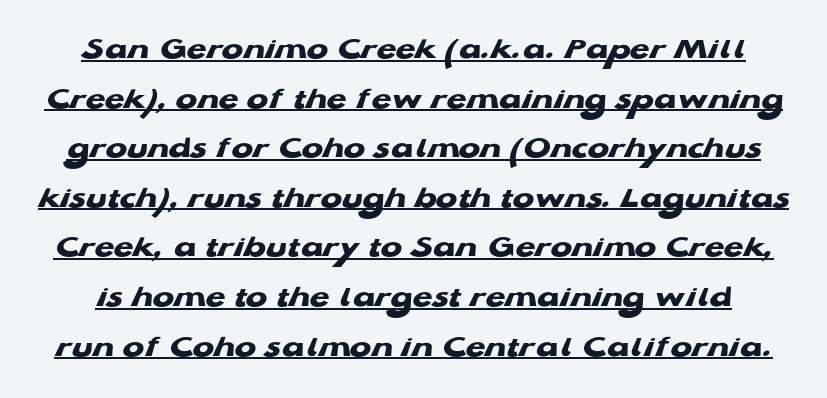
{"serif": "no", "bold": "yes", "weight": "heavy", "width": "wide", "stroke_contrast": "low", "x_height": "medium", "monospaced": "no", "underline": "yes", "line_spacing": "normal", "line_spacing_ratio": 1.55, "letter_spacing": "normal", "letter_spacing_em": 0.0, "glyph_px": 32}
